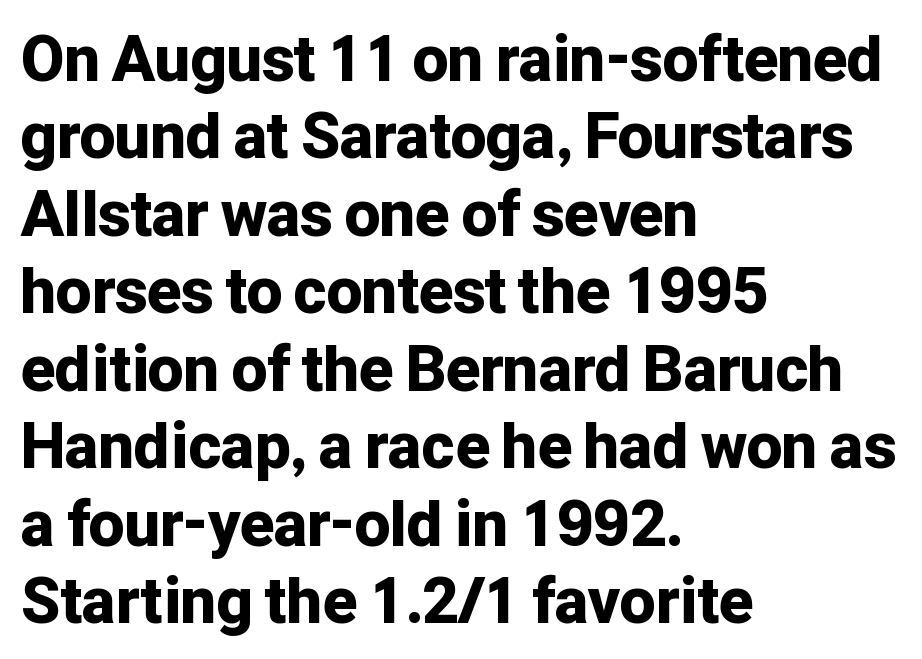
{"serif": "no", "italic": "no", "bold": "yes", "weight": "bold", "width": "normal", "stroke_contrast": "low", "x_height": "medium", "monospaced": "no", "underline": "no", "align": "left", "line_spacing_ratio": 1.23, "letter_spacing": "normal", "letter_spacing_em": 0.0, "glyph_px": 63}
